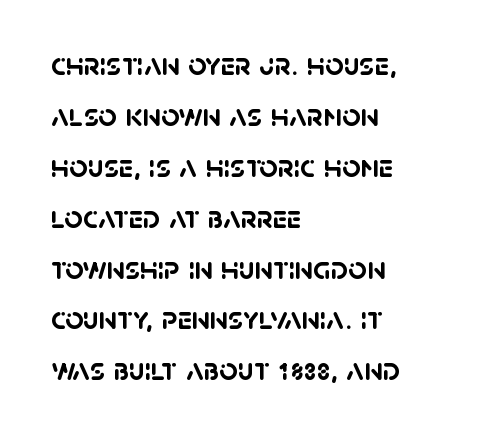
The image shows 32 px semibold sans-serif type; set left-aligned, normal line spacing (1.59x), normal letter spacing, not underlined; low stroke contrast and a large x-height.
